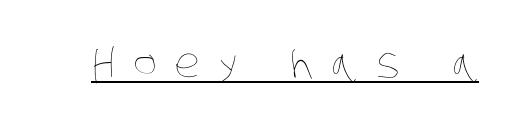
The image shows 40 px thin, condensed type; set unusually wide letter spacing (+0.45 em), underlined; low stroke contrast and a large x-height.
